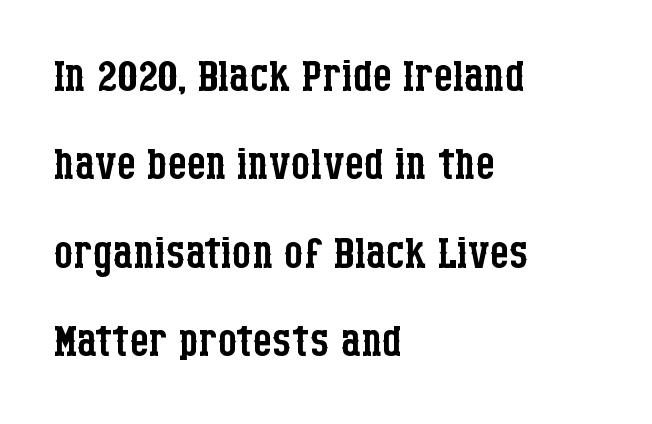
These glyphs show unthickened strokes, regular width or finer. Is this a fixed-width face? No — the glyphs have proportional, varying widths. Ascenders rise straight up at ninety degrees. In terms of leading, this rendering sits right in the middle.
